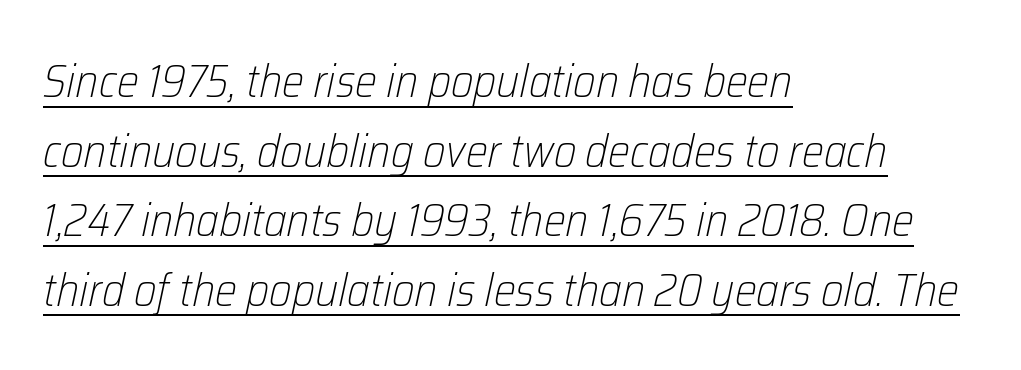
{"italic": "yes", "lean": "right", "slant_degrees": 12, "bold": "no", "weight": "light", "width": "condensed", "stroke_contrast": "low", "x_height": "medium", "monospaced": "no", "underline": "yes", "align": "left", "line_spacing": "normal", "line_spacing_ratio": 1.48, "letter_spacing": "normal", "letter_spacing_em": 0.0, "glyph_px": 47}
